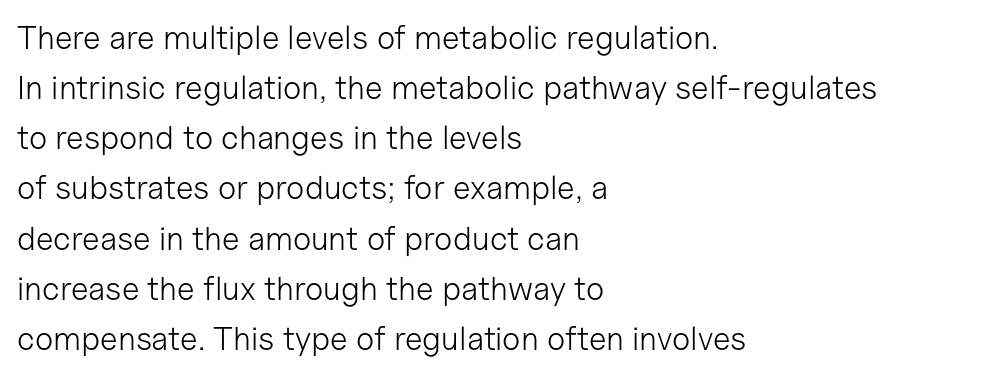
Underlining? Definitely not there. Spacing verdict: proportional, widths tailored to each character. Posture: vertical. Does the type have serifs? No, each stem ends abruptly.
